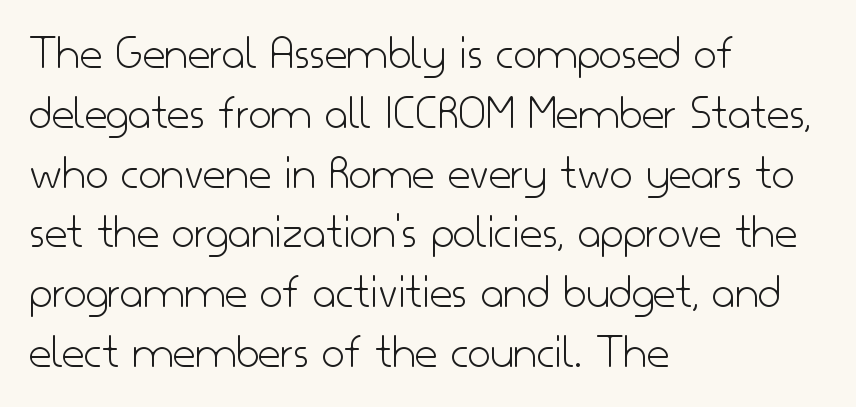
Q: Is the text bold? A: No.
Q: Is the text italic (slanted)? A: No, it is upright.
Q: Is the typeface a serif or a sans-serif typeface? A: Sans-serif.
Q: Is the text underlined? A: No.
Q: How is the paragraph aligned? A: Left-aligned.
Q: Is the spacing between letters normal or unusually wide? A: Normal.
Q: Width (condensed, normal, or wide)? A: Normal.
Q: Stroke contrast? A: Low.
Q: x-height? A: Small.
Q: Monospaced? A: No.
